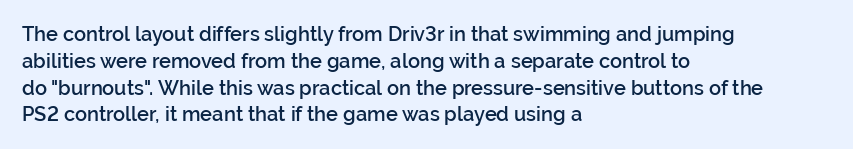
This is roman type, the default non-slanted kind. Check under the words: just untouched page. The passage shown is semibold, sitting just below true bold. Compared with typical paragraphs, the rows here are spaced about the same. In CSS terms this would be text-align: left.
